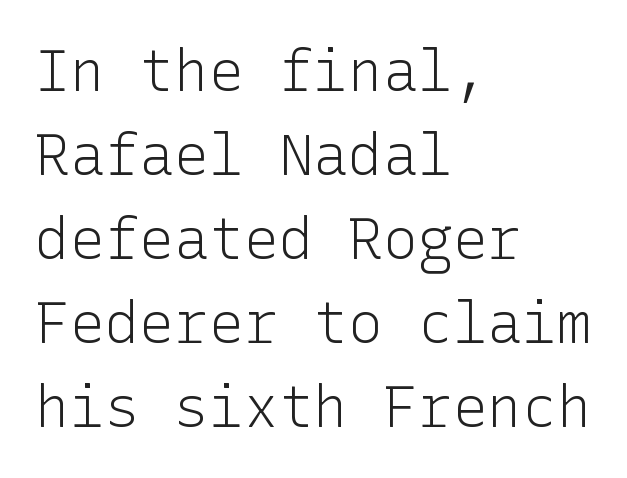
The image shows 58 px light sans-serif type, upright; set left-aligned, normal line spacing (1.45x), normal letter spacing, not underlined; low stroke contrast and a medium x-height.
